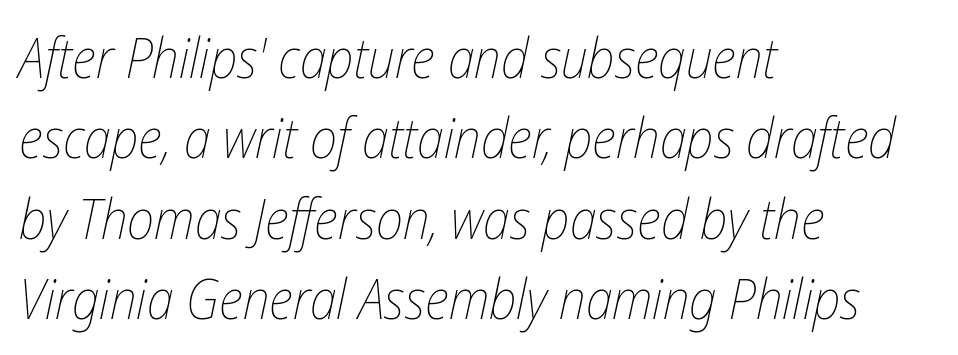
The image shows 55 px thin, condensed type, italic (leaning right); set left-aligned, normal line spacing (1.46x), normal letter spacing, not underlined; low stroke contrast and a medium x-height.
